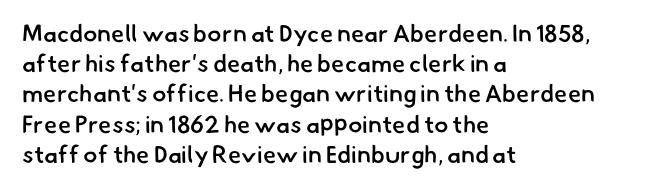
{"bold": "semi", "underline": "no", "align": "left", "line_spacing": "normal", "line_spacing_ratio": 1.26, "letter_spacing": "normal", "letter_spacing_em": 0.0, "glyph_px": 24}
